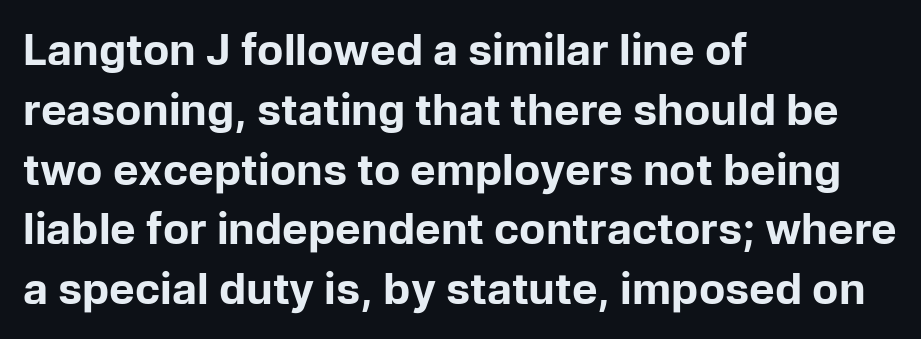
The image shows 43 px bold sans-serif type, upright; set left-aligned, normal line spacing (1.39x), normal letter spacing, not underlined; low stroke contrast and a medium x-height.
